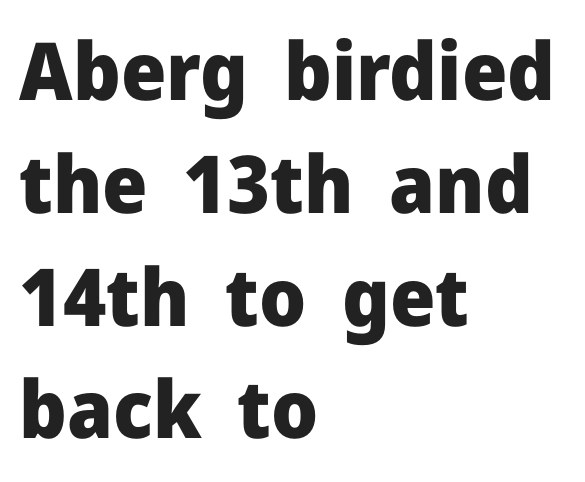
Vertical strokes here are truly vertical. A student would call this left alignment; a typographer would say flush left, rag right. Check the space under the baseline: it is left empty. Regarding leading, the lines here are spaced in the standard way.
